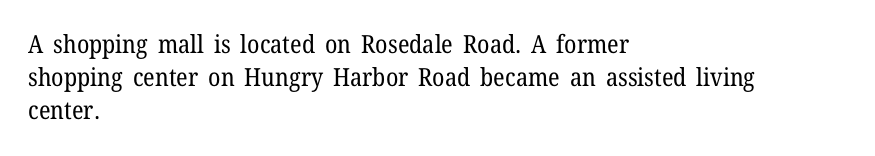
These lines sit exactly where default settings would place them. Decoration check: the copy has no underline. The typeface has the unassuming heft of standard copy or less. Horizontal alignment here is leftward, the default for most running prose.
